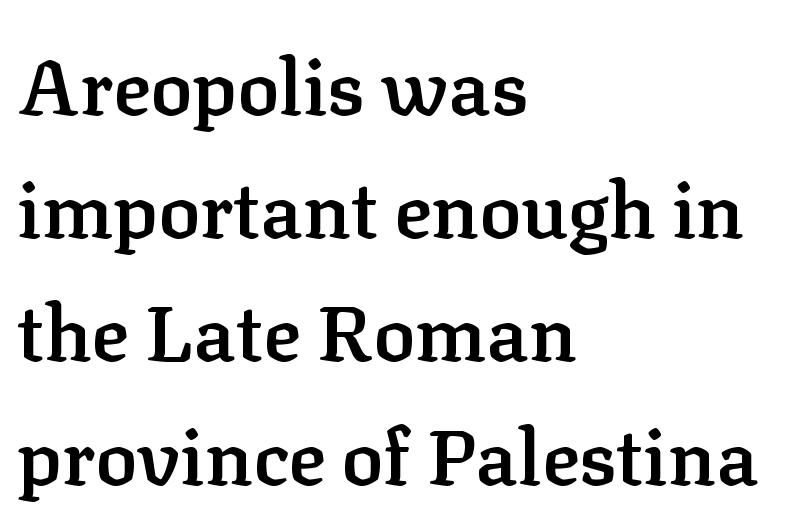
{"serif": "yes", "italic": "no", "bold": "semi", "weight": "semibold", "width": "normal", "stroke_contrast": "low", "x_height": "medium", "monospaced": "no", "underline": "no", "align": "left", "line_spacing": "normal", "line_spacing_ratio": 1.58, "letter_spacing": "normal", "letter_spacing_em": 0.0, "glyph_px": 78}
